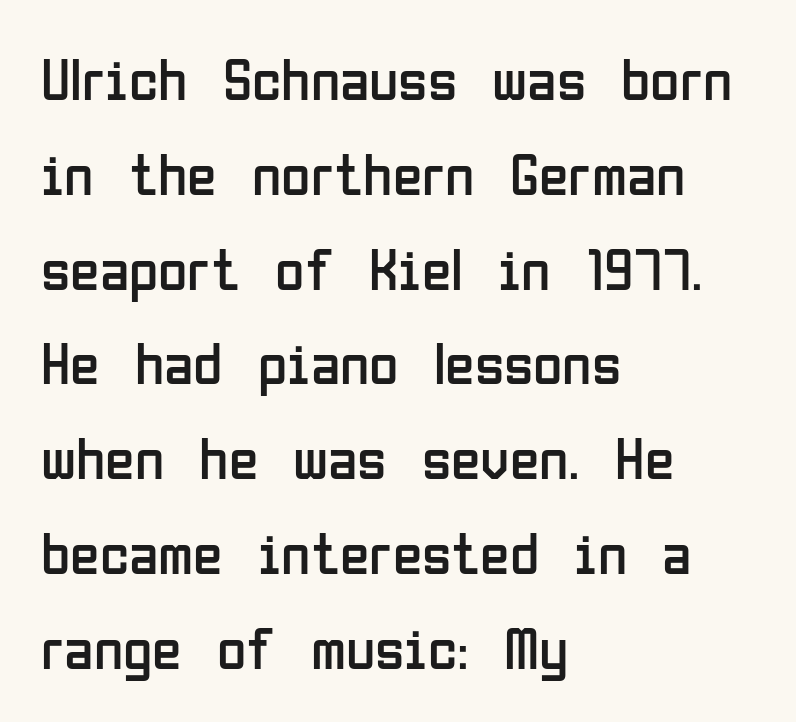
Q: Is the text bold? A: No.
Q: Is the text italic (slanted)? A: No, it is upright.
Q: Is the typeface a serif or a sans-serif typeface? A: Sans-serif.
Q: Is the text underlined? A: No.
Q: How is the paragraph aligned? A: Left-aligned.
Q: Is the spacing between letters normal or unusually wide? A: Normal.
Q: Is the spacing between lines tight, normal or loose? A: Normal.
Q: Width (condensed, normal, or wide)? A: Condensed.
Q: Stroke contrast? A: Low.
Q: x-height? A: Medium.
Q: Monospaced? A: No.
